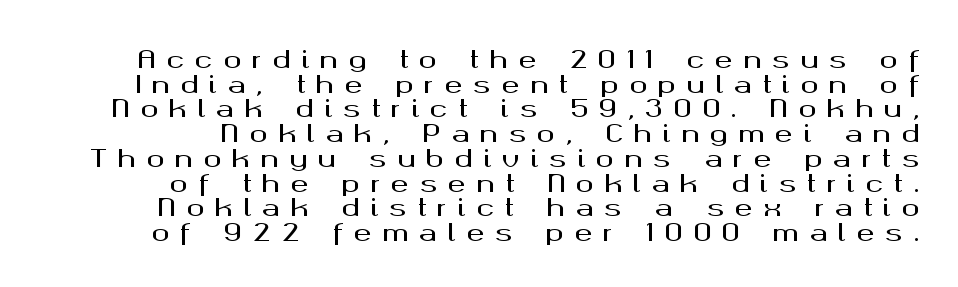
Q: Is the text italic (slanted)? A: No, it is upright.
Q: Is the text underlined? A: No.
Q: Is the spacing between letters normal or unusually wide? A: Unusually wide.
Q: Is the spacing between lines tight, normal or loose? A: Tight.
